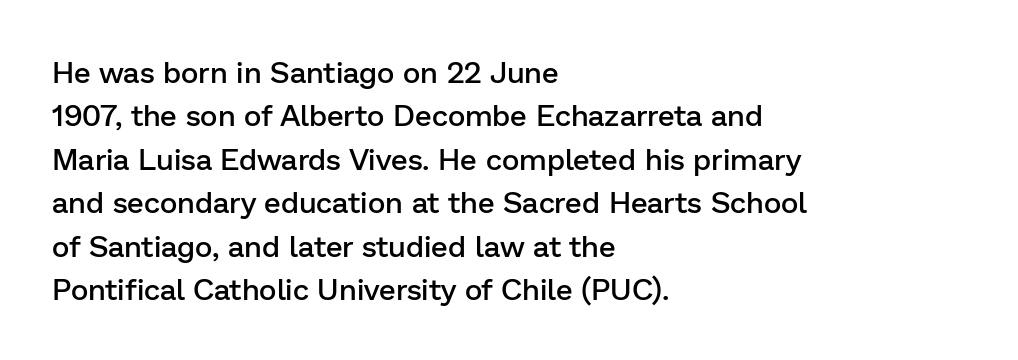
The image shows 30 px semibold sans-serif type, upright; set left-aligned, normal line spacing (1.45x), normal letter spacing, not underlined; low stroke contrast and a medium x-height.
